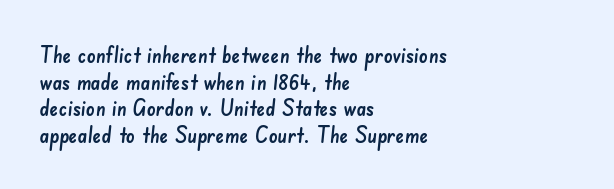
Q: Is the text underlined? A: No.
Q: How is the paragraph aligned? A: Left-aligned.
Q: Is the spacing between letters normal or unusually wide? A: Normal.
